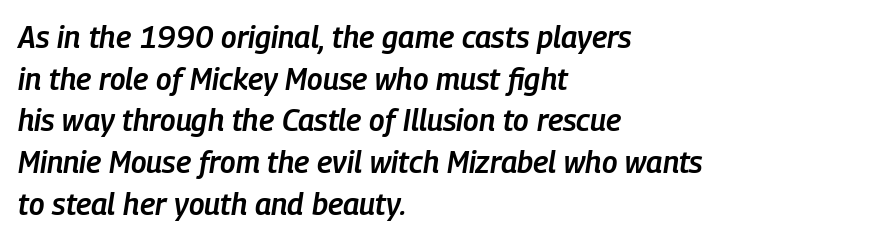
Q: Is the text bold? A: Semi-bold.
Q: Is the text italic (slanted)? A: Yes, it leans right by about 9 degrees.
Q: Is the text underlined? A: No.
Q: How is the paragraph aligned? A: Left-aligned.
Q: Is the spacing between letters normal or unusually wide? A: Normal.
Q: Is the spacing between lines tight, normal or loose? A: Normal.
Q: Width (condensed, normal, or wide)? A: Condensed.
Q: Stroke contrast? A: Low.
Q: x-height? A: Medium.
Q: Monospaced? A: No.
